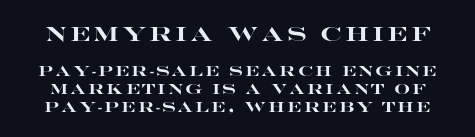
The image shows 20 px bold type, upright; set normal line spacing (1.27x), not underlined; the first (top) block is 1.43x larger.
